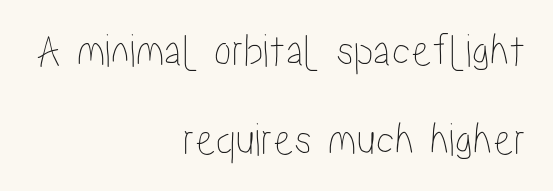
Q: Is the text italic (slanted)? A: No, it is upright.
Q: Is the text underlined? A: No.
Q: How is the paragraph aligned? A: Right-aligned.
Q: Is the spacing between letters normal or unusually wide? A: Normal.
Q: Width (condensed, normal, or wide)? A: Condensed.
Q: Stroke contrast? A: Low.
Q: x-height? A: Medium.
Q: Monospaced? A: No.
